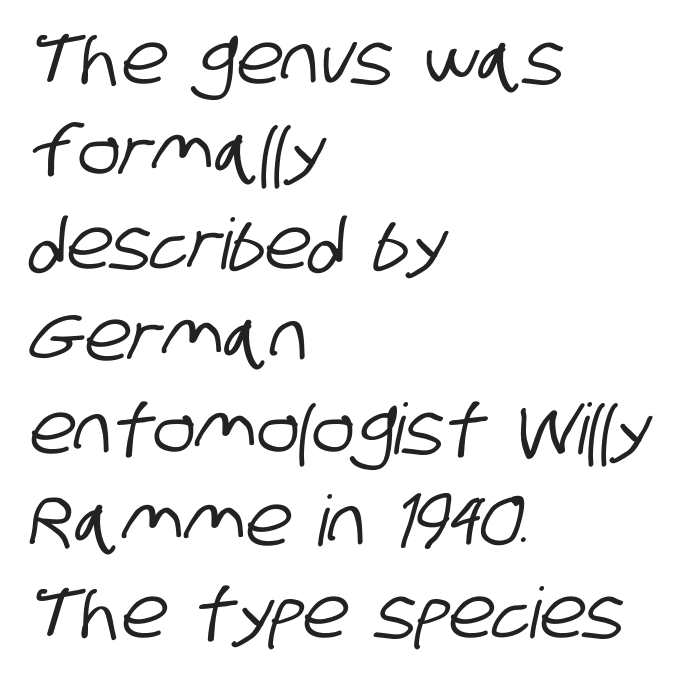
The image shows 70 px condensed sans-serif type; set left-aligned, normal line spacing (1.32x), normal letter spacing, not underlined; low stroke contrast and a large x-height.
